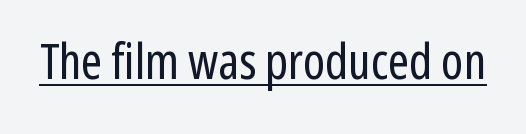
{"serif": "no", "italic": "no", "bold": "no", "weight": "regular", "width": "condensed", "stroke_contrast": "low", "x_height": "medium", "monospaced": "no", "underline": "yes", "letter_spacing": "normal", "letter_spacing_em": 0.0, "glyph_px": 50}
